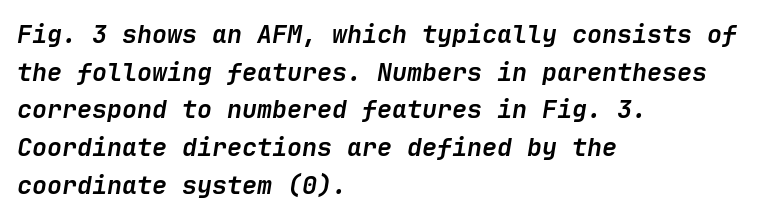
The image shows 25 px bold type, italic (leaning right); set left-aligned, normal line spacing (1.51x), normal letter spacing, not underlined.
